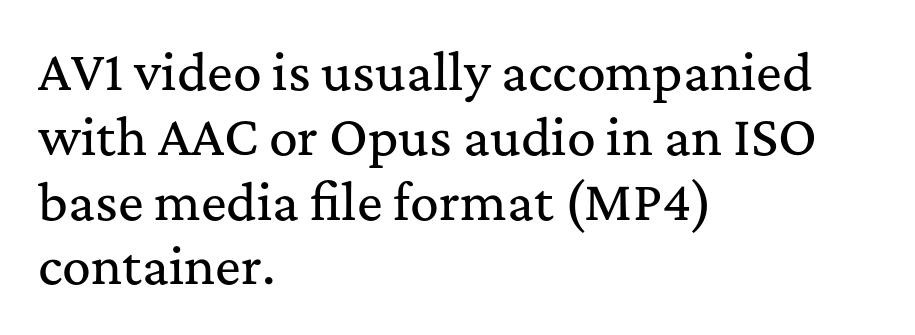
{"serif": "yes", "italic": "no", "width": "normal", "stroke_contrast": "medium", "x_height": "medium", "monospaced": "no", "underline": "no", "align": "left", "line_spacing": "normal", "line_spacing_ratio": 1.35, "letter_spacing": "normal", "letter_spacing_em": 0.0, "glyph_px": 48}
